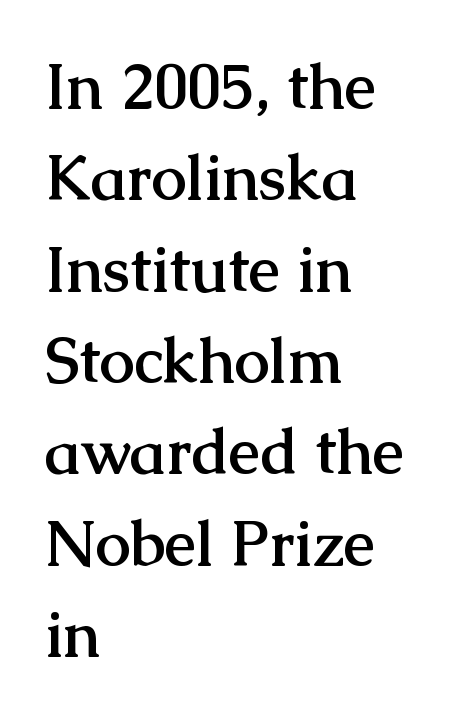
Plenty of ink on the page — the face is bold. Upright lettering throughout. The ragged edge is on the right, which tells us the setting is flush left. Students, note that the glyphs here touch the page at normal intervals.
